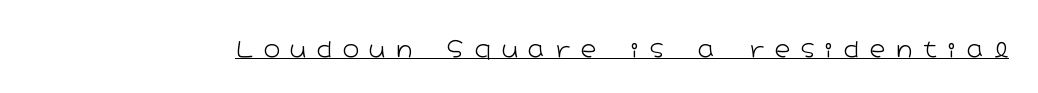
The image shows 22 px text type, upright; set unusually wide letter spacing (+0.49 em), underlined.
